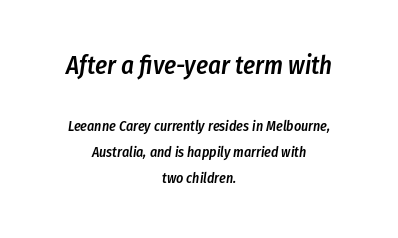
The image shows 25 px text type, italic (leaning right); set centered, line spacing 1.87x, normal letter spacing, not underlined; the first (top) block is 1.79x larger.
